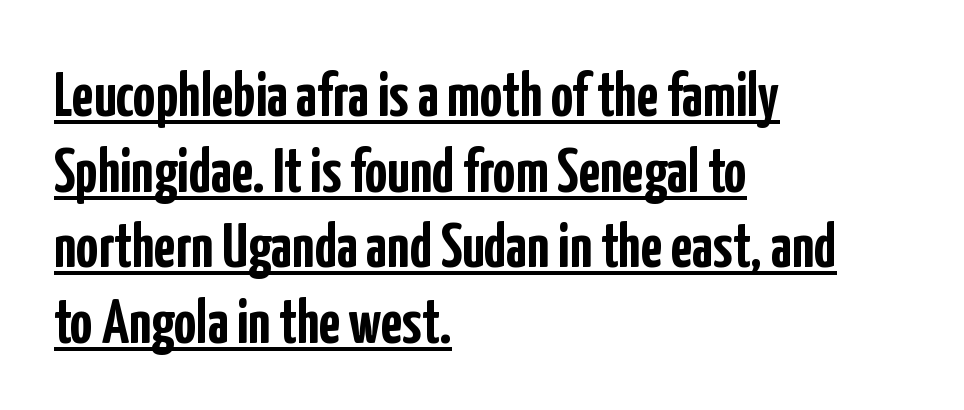
Q: Is the text bold? A: Yes.
Q: Is the text italic (slanted)? A: No, it is upright.
Q: Is the typeface a serif or a sans-serif typeface? A: Sans-serif.
Q: Is the text underlined? A: Yes.
Q: How is the paragraph aligned? A: Left-aligned.
Q: Is the spacing between letters normal or unusually wide? A: Normal.
Q: Width (condensed, normal, or wide)? A: Condensed.
Q: Stroke contrast? A: Low.
Q: x-height? A: Medium.
Q: Monospaced? A: No.
